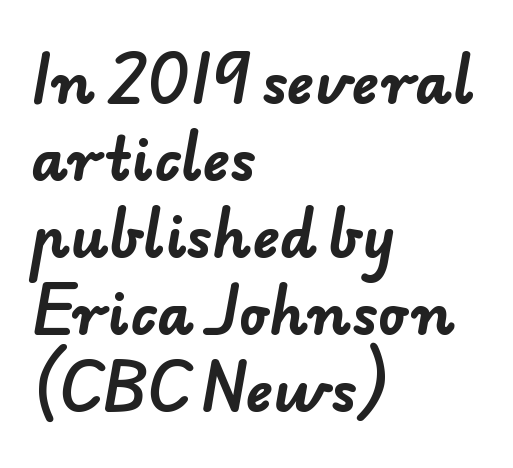
The image shows 57 px bold sans-serif type; set left-aligned, normal line spacing (1.35x), normal letter spacing, not underlined; low stroke contrast and a small x-height.
